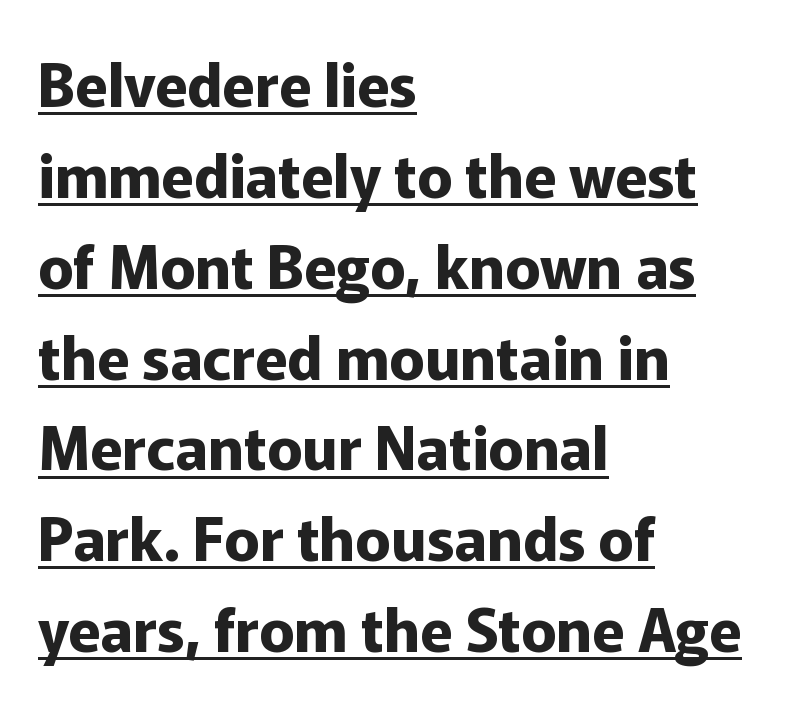
{"serif": "no", "italic": "no", "bold": "yes", "weight": "bold", "width": "normal", "stroke_contrast": "low", "x_height": "medium", "monospaced": "no", "underline": "yes", "align": "left", "line_spacing": "normal", "line_spacing_ratio": 1.54, "letter_spacing": "normal", "letter_spacing_em": 0.0, "glyph_px": 59}
